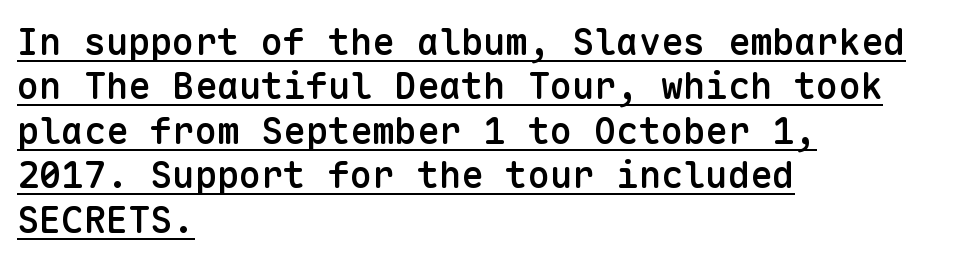
{"serif": "no", "italic": "no", "bold": "semi", "weight": "semibold", "width": "normal", "stroke_contrast": "low", "x_height": "medium", "monospaced": "yes", "underline": "yes", "align": "left", "line_spacing_ratio": 1.2, "letter_spacing": "normal", "letter_spacing_em": 0.0, "glyph_px": 37}
